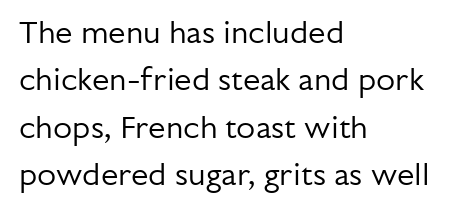
The image shows 31 px regular-weight sans-serif type, upright; set left-aligned, normal line spacing (1.53x), normal letter spacing, not underlined; low stroke contrast and a medium x-height.
